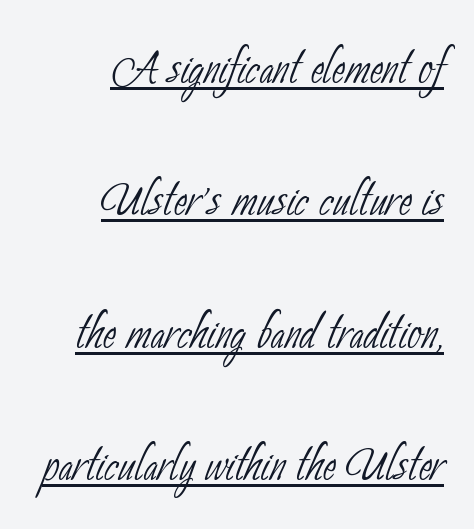
All the whitespace from short lines collects on the left. Does extra space separate the letters? No, they use regular spacing. To sum up the face: it is a sans, with no serifs. Here the designer chose a conventional face with non-uniform glyph widths. The vertical gap from one line to the next is large.
